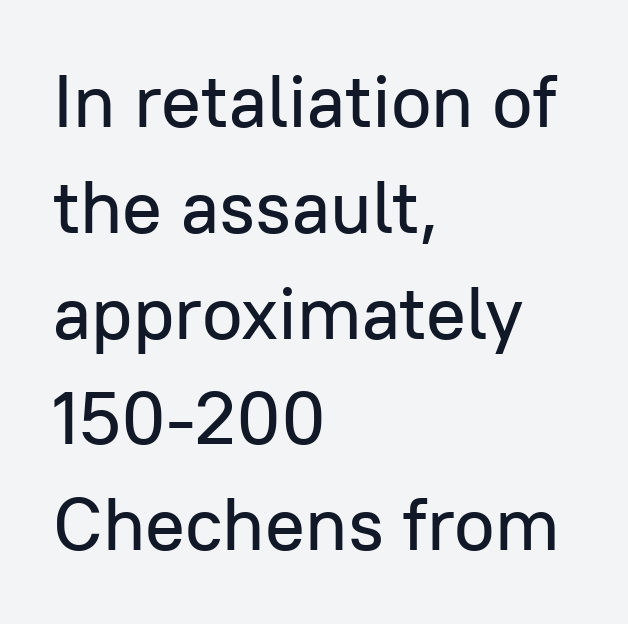
Q: Is the text italic (slanted)? A: No, it is upright.
Q: Is the typeface a serif or a sans-serif typeface? A: Sans-serif.
Q: Is the text underlined? A: No.
Q: How is the paragraph aligned? A: Left-aligned.
Q: Is the spacing between letters normal or unusually wide? A: Normal.
Q: Is the spacing between lines tight, normal or loose? A: Normal.
Q: Width (condensed, normal, or wide)? A: Normal.
Q: Stroke contrast? A: Low.
Q: x-height? A: Medium.
Q: Monospaced? A: No.
